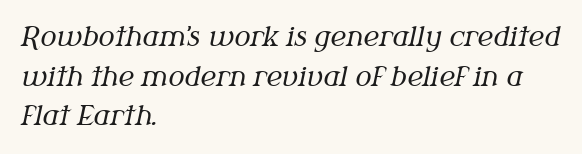
Q: Is the text bold? A: No.
Q: Is the text italic (slanted)? A: Yes, it leans right by about 12 degrees.
Q: Is the text underlined? A: No.
Q: How is the paragraph aligned? A: Left-aligned.
Q: Is the spacing between letters normal or unusually wide? A: Normal.
Q: Is the spacing between lines tight, normal or loose? A: Normal.
